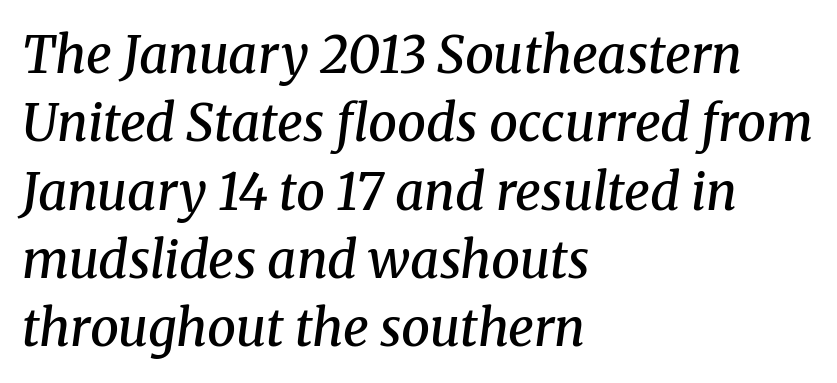
The area under the type is left untouched. A classic flush-left, rag-right setting is used for this passage. The letters carry serifs — small finishing strokes at the ends of their stems. Students, note that the glyphs here touch the page at normal intervals. If you drew a line through each stem, it would be angled.
